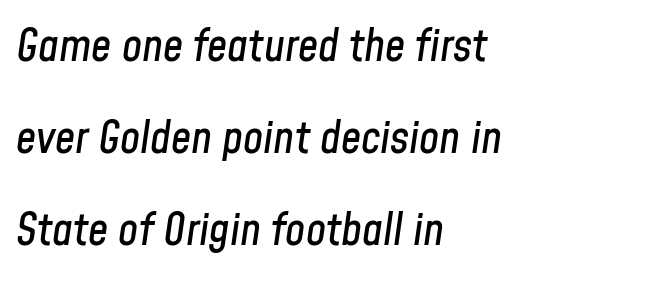
{"italic": "yes", "lean": "right", "slant_degrees": 8, "width": "condensed", "stroke_contrast": "low", "x_height": "medium", "monospaced": "no", "underline": "no", "align": "left", "line_spacing": "loose", "line_spacing_ratio": 2.05, "letter_spacing": "normal", "letter_spacing_em": 0.0, "glyph_px": 45}
